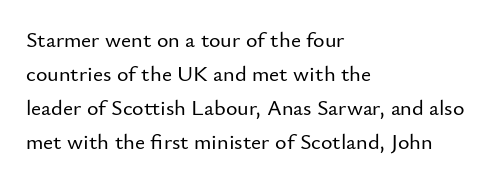
Q: Is the text italic (slanted)? A: No, it is upright.
Q: Is the text underlined? A: No.
Q: How is the paragraph aligned? A: Left-aligned.
Q: Is the spacing between letters normal or unusually wide? A: Normal.
Q: Is the spacing between lines tight, normal or loose? A: Normal.
